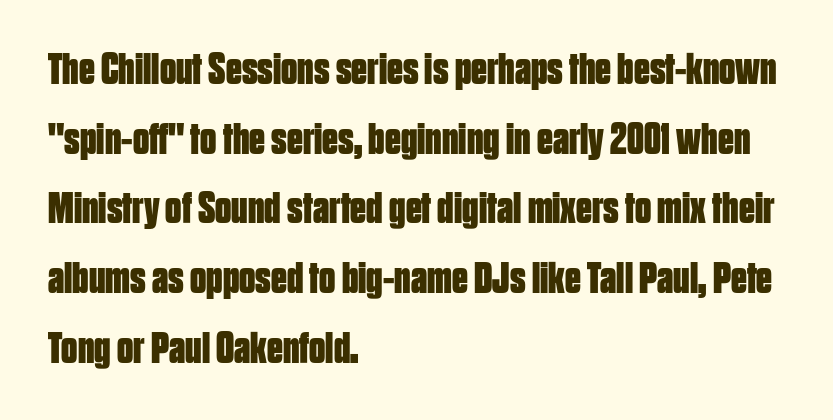
The image shows 45 px bold, condensed sans-serif type, upright; set left-aligned, normal line spacing (1.55x), normal letter spacing, not underlined; low stroke contrast and a large x-height.
